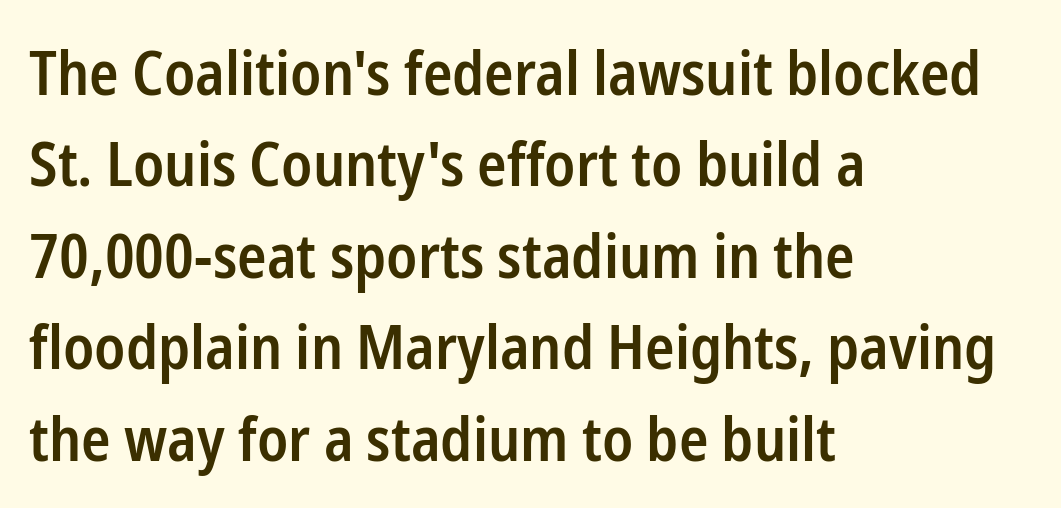
The image shows 61 px semibold, condensed sans-serif type, upright; set left-aligned, normal line spacing (1.5x), normal letter spacing, not underlined; low stroke contrast and a medium x-height.
